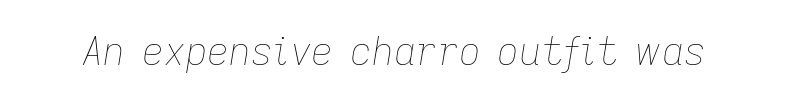
Q: Is the text bold? A: No.
Q: Is the text italic (slanted)? A: Yes, it leans right by about 9 degrees.
Q: Is the text underlined? A: No.
Q: Is the spacing between letters normal or unusually wide? A: Normal.
Q: Width (condensed, normal, or wide)? A: Normal.
Q: Stroke contrast? A: Low.
Q: x-height? A: Medium.
Q: Monospaced? A: No.
